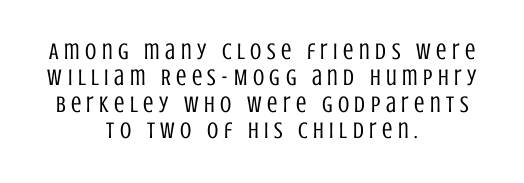
Q: Is the text bold? A: No.
Q: Is the text italic (slanted)? A: No, it is upright.
Q: Is the text underlined? A: No.
Q: How is the paragraph aligned? A: Centered.
Q: Is the spacing between letters normal or unusually wide? A: Unusually wide.
Q: Is the spacing between lines tight, normal or loose? A: Tight.
